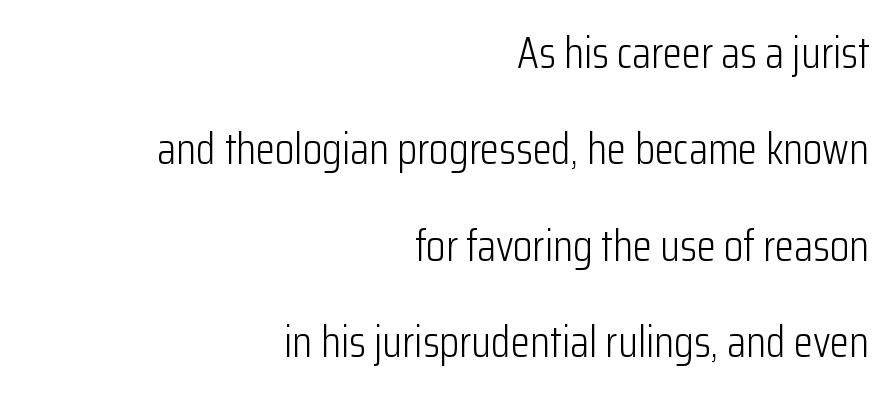
If you measured baseline to baseline, you'd find a long distance. Glyph-to-glyph distance matches everyday printed text. No chunkiness to these letters — they're not bold. The passage is arranged like a letterhead date or caption credit — flush right. Check where the strokes stop: nothing finishes them off — pure sans. The passage shown is not underscored anywhere.
